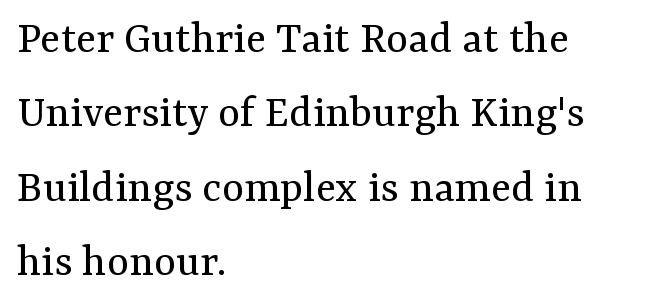
The image shows 47 px regular-weight serif type, upright; set left-aligned, normal line spacing (1.58x), normal letter spacing, not underlined; medium stroke contrast and a medium x-height.
